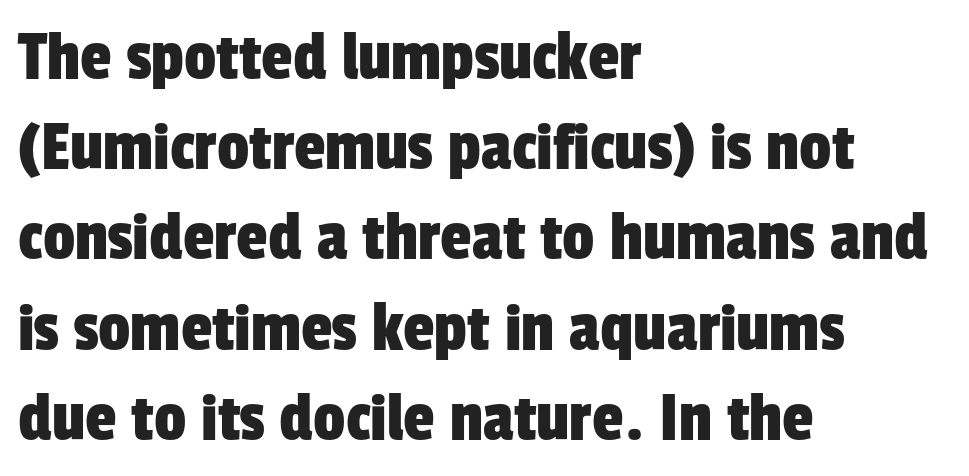
The image shows 71 px condensed sans-serif type; set left-aligned, normal line spacing (1.27x), normal letter spacing, not underlined; low stroke contrast and a medium x-height.
